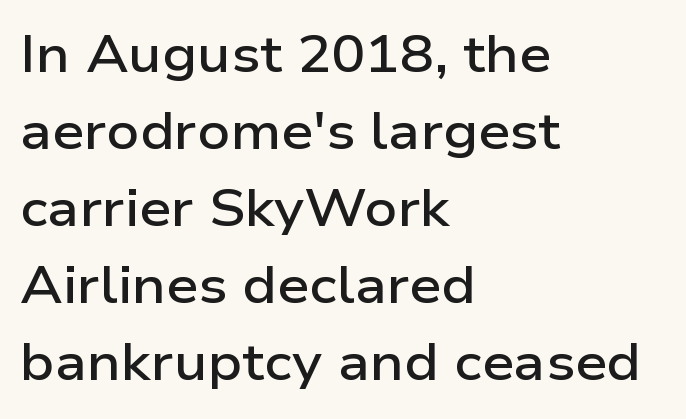
The image shows 51 px semibold, wide sans-serif type, upright; set left-aligned, normal line spacing (1.51x), normal letter spacing, not underlined; low stroke contrast and a medium x-height.
